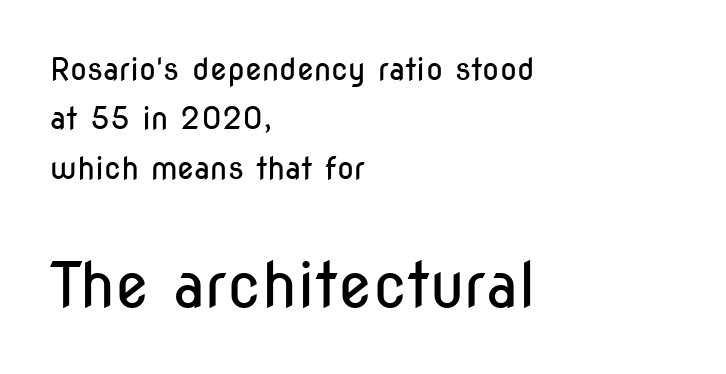
{"serif": "no", "italic": "no", "bold": "no", "weight": "regular", "width": "condensed", "stroke_contrast": "low", "x_height": "medium", "monospaced": "no", "underline": "no", "align": "left", "line_spacing": "normal", "line_spacing_ratio": 1.59, "letter_spacing": "normal", "letter_spacing_em": 0.0, "larger_block": "second", "size_ratio": 2.0, "glyph_px": 62}
